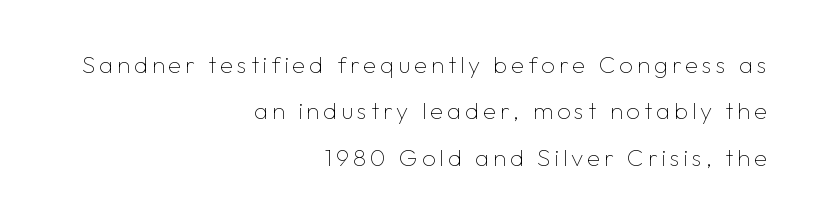
{"italic": "no", "bold": "no", "underline": "no", "align": "right", "line_spacing": "loose", "line_spacing_ratio": 1.93, "glyph_px": 24}
